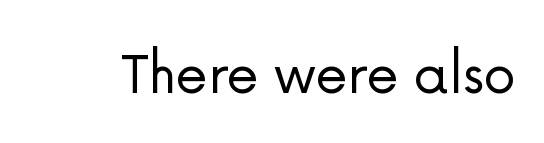
{"serif": "no", "italic": "no", "bold": "no", "weight": "light", "width": "normal", "stroke_contrast": "low", "x_height": "medium", "monospaced": "no", "underline": "no", "letter_spacing": "normal", "letter_spacing_em": 0.0, "glyph_px": 65}
